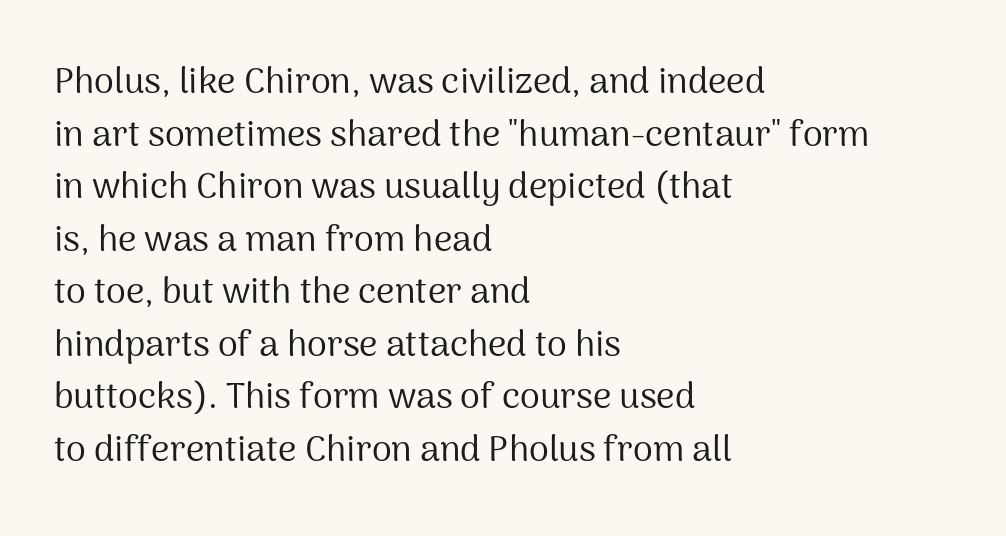
The image shows 36 px regular-weight sans-serif type, upright; set left-aligned, normal line spacing (1.46x), normal letter spacing, not underlined; medium stroke contrast and a medium x-height.
